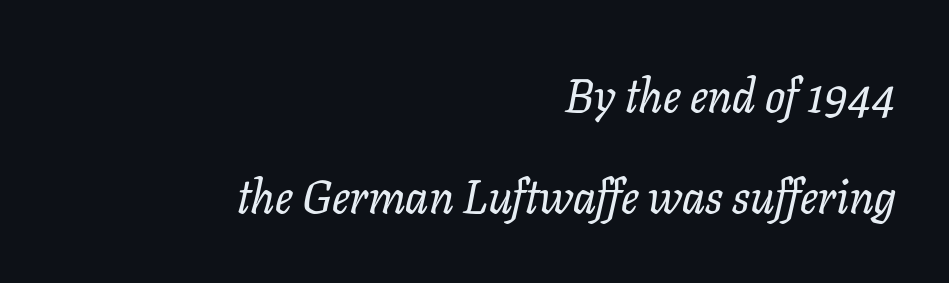
{"serif": "yes", "italic": "yes", "lean": "right", "slant_degrees": 11, "width": "normal", "stroke_contrast": "low", "x_height": "medium", "monospaced": "no", "underline": "no", "align": "right", "line_spacing": "loose", "line_spacing_ratio": 2.15, "letter_spacing": "normal", "letter_spacing_em": 0.0, "glyph_px": 47}
